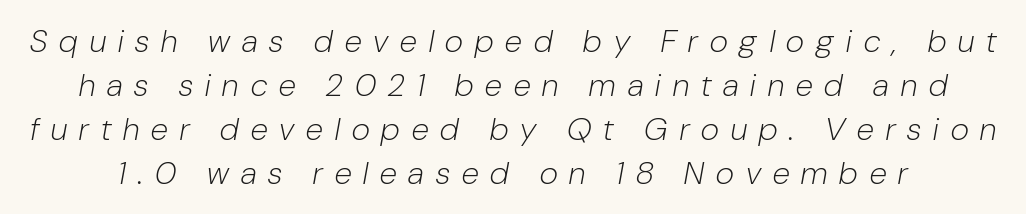
Q: Is the text bold? A: No.
Q: Is the text italic (slanted)? A: Yes, it leans right by about 10 degrees.
Q: Is the text underlined? A: No.
Q: Is the spacing between letters normal or unusually wide? A: Unusually wide.
Q: Is the spacing between lines tight, normal or loose? A: Normal.
Q: Width (condensed, normal, or wide)? A: Condensed.
Q: Stroke contrast? A: Low.
Q: x-height? A: Medium.
Q: Monospaced? A: No.
